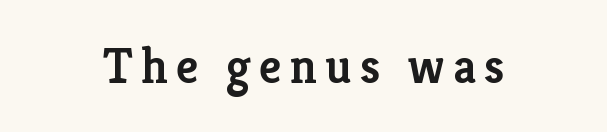
The image shows 50 px semibold serif type, upright; set centered, not underlined; low stroke contrast and a medium x-height.
